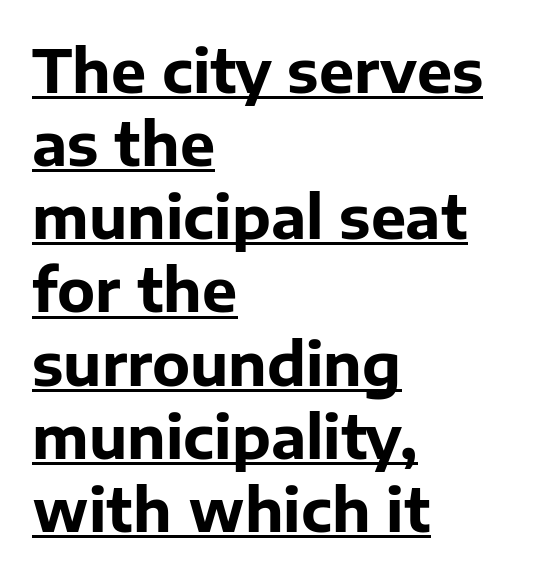
{"serif": "no", "italic": "no", "bold": "yes", "weight": "bold", "width": "normal", "stroke_contrast": "low", "x_height": "medium", "monospaced": "no", "underline": "yes", "align": "left", "line_spacing_ratio": 1.24, "letter_spacing": "normal", "letter_spacing_em": 0.0, "glyph_px": 59}
